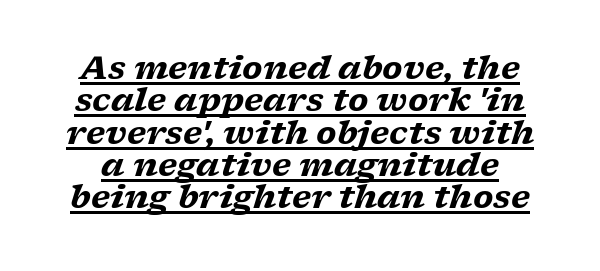
{"serif": "yes", "italic": "yes", "lean": "right", "slant_degrees": 17, "bold": "yes", "weight": "heavy", "width": "wide", "stroke_contrast": "low", "x_height": "medium", "monospaced": "no", "underline": "yes", "line_spacing": "tight", "line_spacing_ratio": 1.01, "letter_spacing": "normal", "letter_spacing_em": 0.0, "glyph_px": 32}
